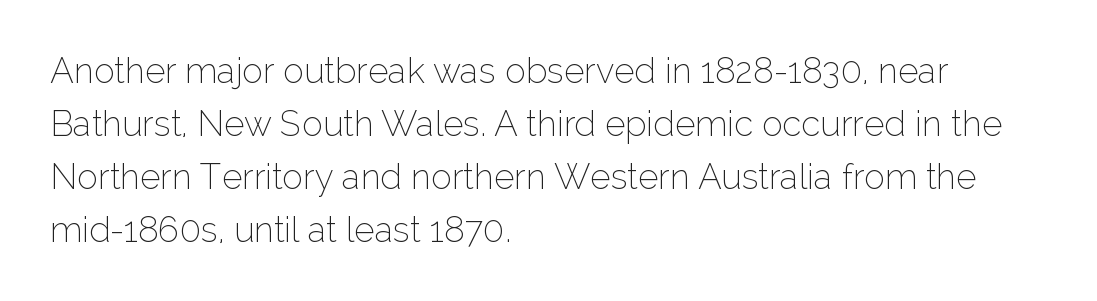
The passage shown is typed in a proportional face where columns would drift. If you measured baseline to baseline, you'd find a middling distance. The passage shown is not bold in any degree. Short and long lines alike share a common starting point at left. The line texture is even and compact thanks to regular tracking.
